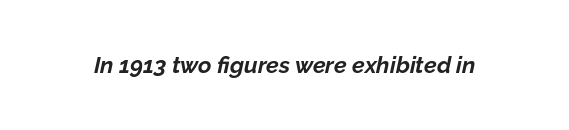
Q: Is the text bold? A: Yes.
Q: Is the text italic (slanted)? A: Yes, it leans right by about 12 degrees.
Q: Is the text underlined? A: No.
Q: Is the spacing between letters normal or unusually wide? A: Normal.
